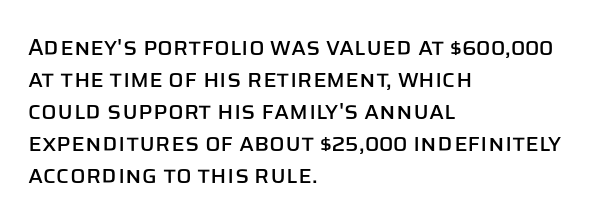
These lines are set flush left with a ragged right edge. Nope, not italic — everything's standing straight. Observe the ordinary spacing: letters are neighbours, not strangers. Vertically, the passage feels balanced, rows spaced as you'd expect. Has an underline been added? It has not.
